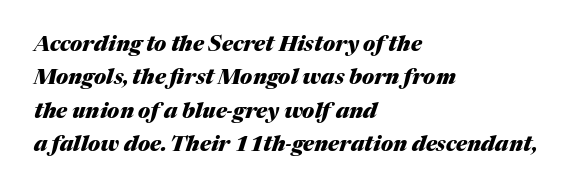
Q: Is the text bold? A: Yes.
Q: Is the text italic (slanted)? A: Yes, it leans right by about 17 degrees.
Q: Is the text underlined? A: No.
Q: How is the paragraph aligned? A: Left-aligned.
Q: Is the spacing between letters normal or unusually wide? A: Normal.
Q: Is the spacing between lines tight, normal or loose? A: Normal.
